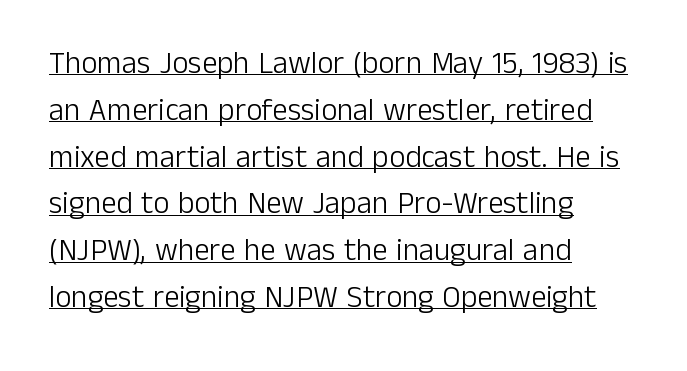
{"serif": "no", "italic": "no", "bold": "no", "weight": "light", "width": "normal", "stroke_contrast": "low", "x_height": "medium", "monospaced": "no", "underline": "yes", "align": "left", "line_spacing": "normal", "line_spacing_ratio": 1.51, "letter_spacing": "normal", "letter_spacing_em": 0.0, "glyph_px": 31}
